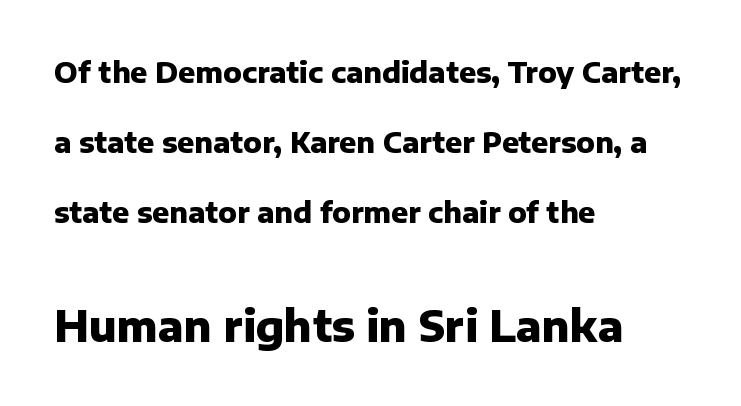
{"serif": "no", "italic": "no", "bold": "yes", "weight": "heavy", "width": "normal", "stroke_contrast": "low", "x_height": "medium", "monospaced": "no", "underline": "no", "align": "left", "line_spacing": "loose", "line_spacing_ratio": 2.5, "letter_spacing": "normal", "letter_spacing_em": 0.0, "larger_block": "second", "size_ratio": 1.5, "glyph_px": 42}
